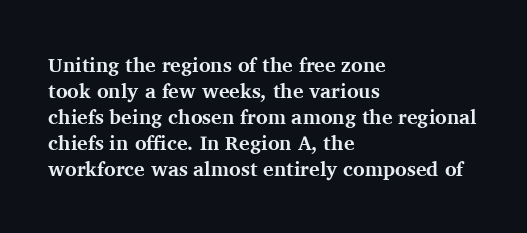
The lettering holds an erect, upright posture throughout. The text block is weighted toward the left margin, trailing off unevenly rightward. The strokes are fattened all the way to bold. Bare-footed words on every line.
